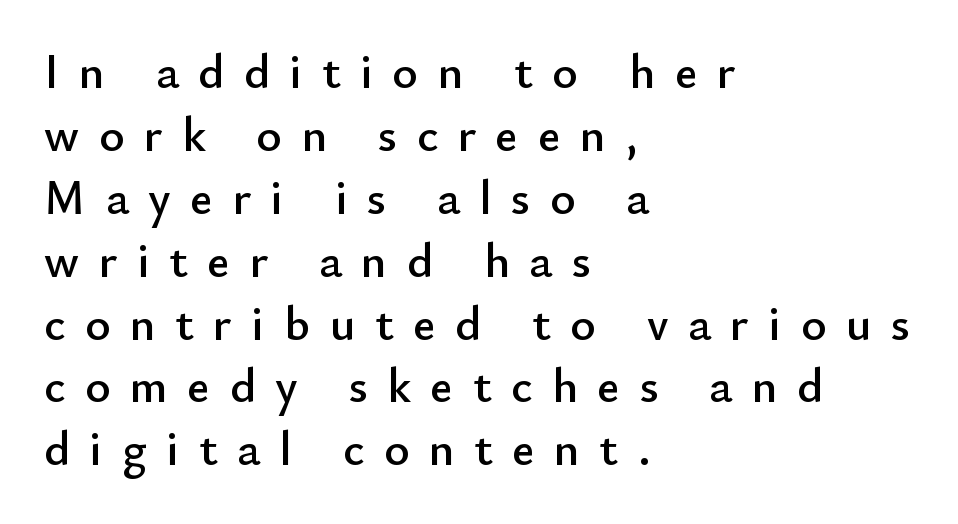
Q: Is the text italic (slanted)? A: No, it is upright.
Q: Is the typeface a serif or a sans-serif typeface? A: Sans-serif.
Q: Is the text underlined? A: No.
Q: How is the paragraph aligned? A: Left-aligned.
Q: Is the spacing between letters normal or unusually wide? A: Unusually wide.
Q: Is the spacing between lines tight, normal or loose? A: Normal.
Q: Width (condensed, normal, or wide)? A: Normal.
Q: Stroke contrast? A: Low.
Q: x-height? A: Small.
Q: Monospaced? A: No.
